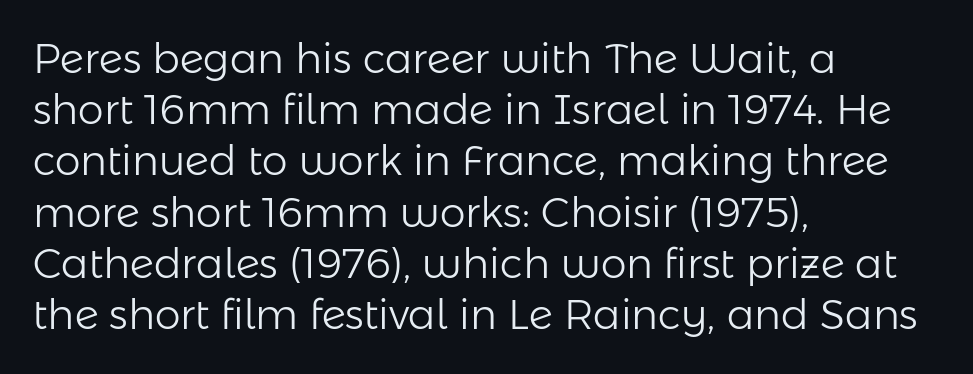
Notice how the passage keeps a crisp vertical edge on the left only. The rows are spaced the way most documents space them. Every character sits straight up, as roman type does. Looks like regular typesetting: each glyph gets only the width it needs. Stroke thickness stays within the range of a standard reading face or lighter. Letter spacing: default.
